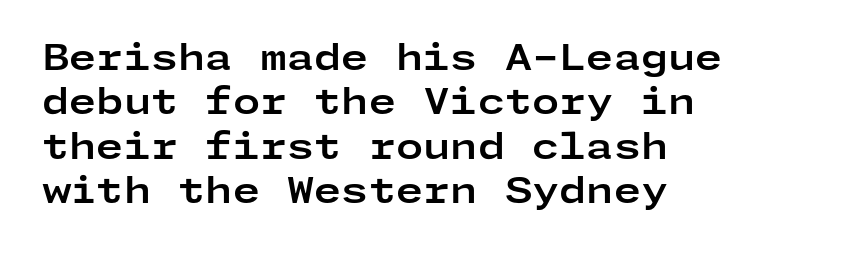
{"serif": "no", "italic": "no", "bold": "yes", "weight": "bold", "width": "wide", "stroke_contrast": "low", "x_height": "medium", "underline": "no", "align": "left", "line_spacing": "normal", "line_spacing_ratio": 1.27, "letter_spacing": "normal", "letter_spacing_em": 0.0, "glyph_px": 35}
